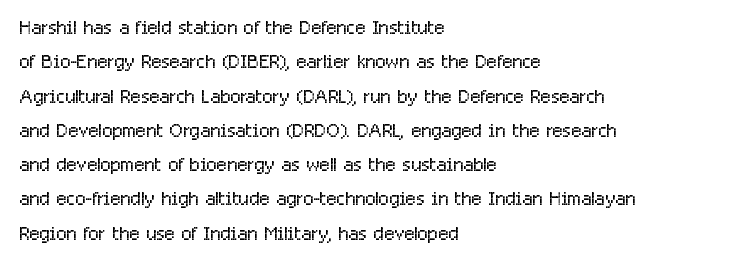
The image shows 27 px text type, upright; set left-aligned, normal line spacing (1.27x), normal letter spacing, not underlined.
